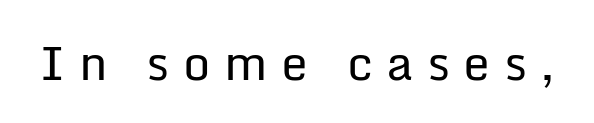
{"serif": "no", "italic": "no", "bold": "no", "weight": "regular", "width": "normal", "stroke_contrast": "low", "x_height": "medium", "monospaced": "no", "underline": "no", "letter_spacing": "wide", "letter_spacing_em": 0.28, "glyph_px": 48}
